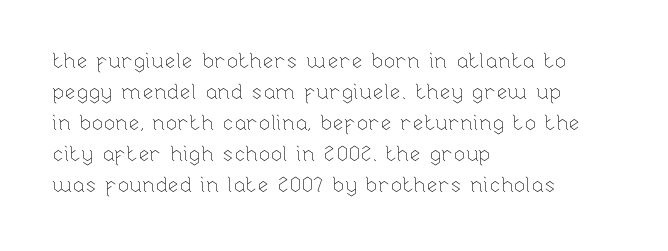
The image shows 21 px text type, upright; set left-aligned, normal line spacing (1.48x), normal letter spacing, not underlined.
